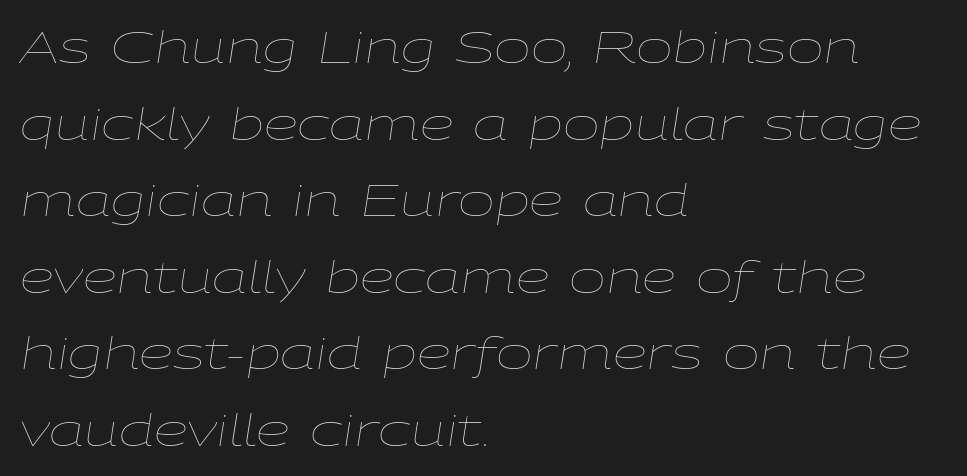
{"italic": "yes", "lean": "right", "slant_degrees": 9, "bold": "no", "weight": "thin", "width": "wide", "stroke_contrast": "low", "x_height": "medium", "monospaced": "no", "underline": "no", "align": "left", "line_spacing_ratio": 1.74, "letter_spacing": "normal", "letter_spacing_em": 0.0, "glyph_px": 44}
